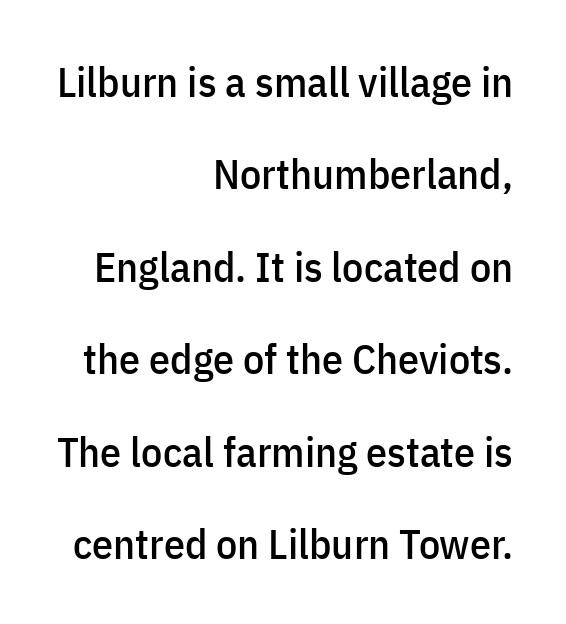
Q: Is the text italic (slanted)? A: No, it is upright.
Q: Is the typeface a serif or a sans-serif typeface? A: Sans-serif.
Q: Is the text underlined? A: No.
Q: How is the paragraph aligned? A: Right-aligned.
Q: Is the spacing between letters normal or unusually wide? A: Normal.
Q: Is the spacing between lines tight, normal or loose? A: Loose.
Q: Width (condensed, normal, or wide)? A: Condensed.
Q: Stroke contrast? A: Low.
Q: x-height? A: Medium.
Q: Monospaced? A: No.
